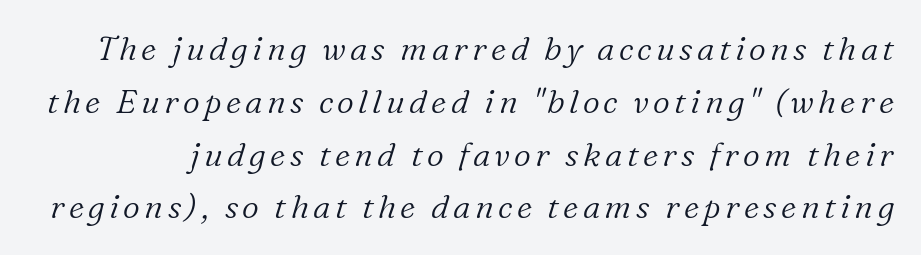
Q: Is the text bold? A: No.
Q: Is the text italic (slanted)? A: Yes, it leans right by about 16 degrees.
Q: Is the typeface a serif or a sans-serif typeface? A: Serif.
Q: Is the text underlined? A: No.
Q: Is the spacing between lines tight, normal or loose? A: Normal.
Q: Width (condensed, normal, or wide)? A: Normal.
Q: Stroke contrast? A: Low.
Q: x-height? A: Medium.
Q: Monospaced? A: No.
